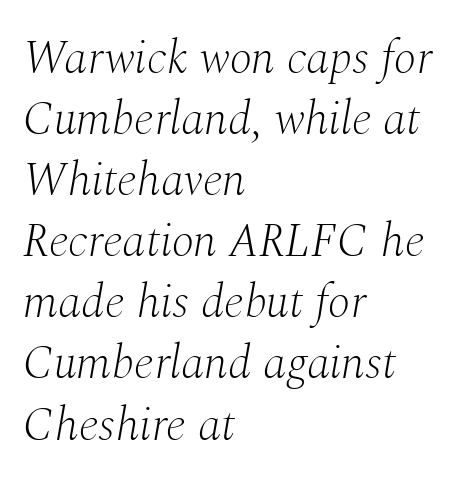
Check under the words: just untouched page. Line spacing here is normal. A typesetter would label this face a serif. Does the copy run flush right? No — it runs flush left.
